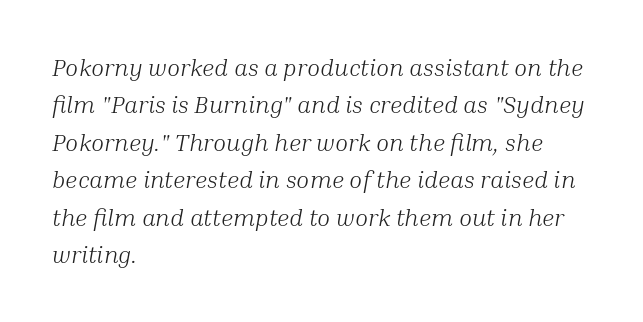
{"italic": "yes", "lean": "right", "slant_degrees": 10, "bold": "no", "underline": "no", "align": "left", "line_spacing": "normal", "line_spacing_ratio": 1.56, "letter_spacing": "normal", "letter_spacing_em": 0.0, "glyph_px": 24}
